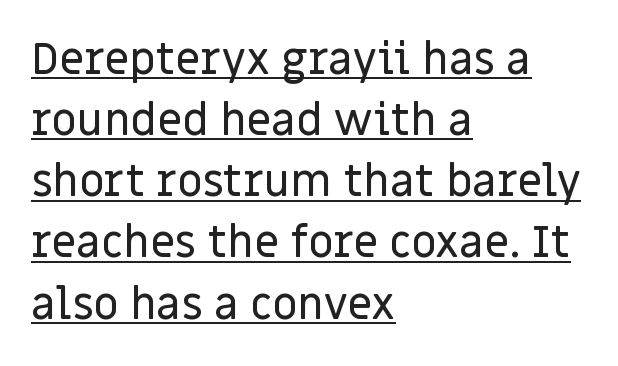
The image shows 44 px sans-serif type, upright; set left-aligned, normal line spacing (1.39x), normal letter spacing, underlined; low stroke contrast and a large x-height.
